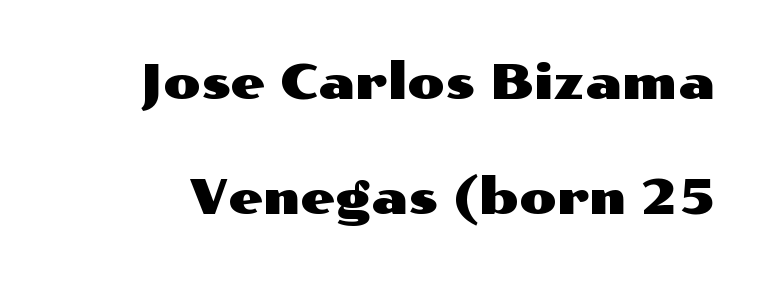
Q: Is the text italic (slanted)? A: No, it is upright.
Q: Is the typeface a serif or a sans-serif typeface? A: Sans-serif.
Q: Is the text underlined? A: No.
Q: Is the spacing between letters normal or unusually wide? A: Normal.
Q: Is the spacing between lines tight, normal or loose? A: Loose.
Q: Width (condensed, normal, or wide)? A: Wide.
Q: Stroke contrast? A: Medium.
Q: x-height? A: Medium.
Q: Monospaced? A: No.
